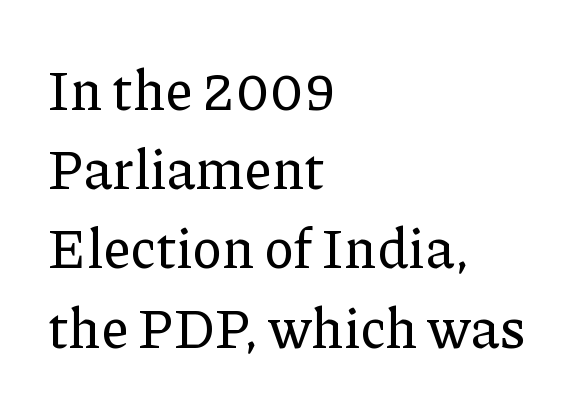
Q: Is the text italic (slanted)? A: No, it is upright.
Q: Is the typeface a serif or a sans-serif typeface? A: Serif.
Q: Is the text underlined? A: No.
Q: How is the paragraph aligned? A: Left-aligned.
Q: Is the spacing between letters normal or unusually wide? A: Normal.
Q: Is the spacing between lines tight, normal or loose? A: Normal.
Q: Width (condensed, normal, or wide)? A: Normal.
Q: Stroke contrast? A: Low.
Q: x-height? A: Medium.
Q: Monospaced? A: No.
